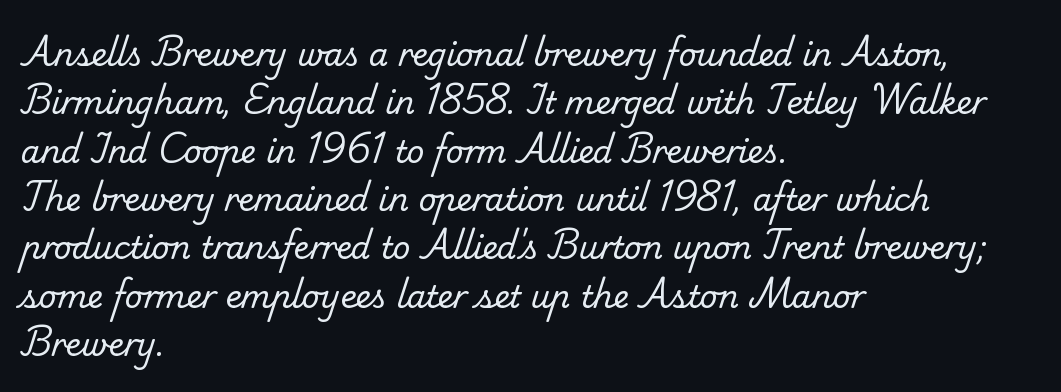
Q: Is the text bold? A: No.
Q: Is the typeface a serif or a sans-serif typeface? A: Serif.
Q: Is the text underlined? A: No.
Q: How is the paragraph aligned? A: Left-aligned.
Q: Is the spacing between letters normal or unusually wide? A: Normal.
Q: Is the spacing between lines tight, normal or loose? A: Normal.
Q: Width (condensed, normal, or wide)? A: Normal.
Q: Stroke contrast? A: Low.
Q: x-height? A: Small.
Q: Monospaced? A: No.
